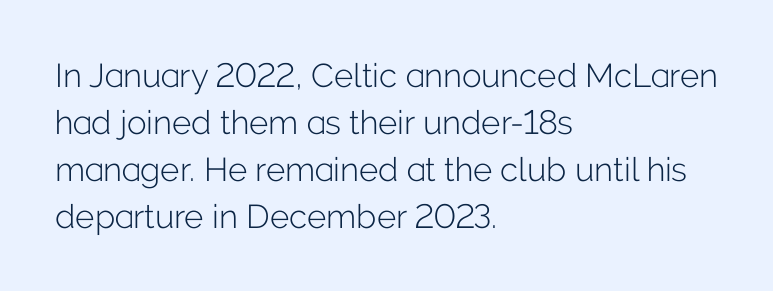
The image shows 33 px light sans-serif type, upright; set left-aligned, normal line spacing (1.42x), normal letter spacing, not underlined; low stroke contrast and a medium x-height.
